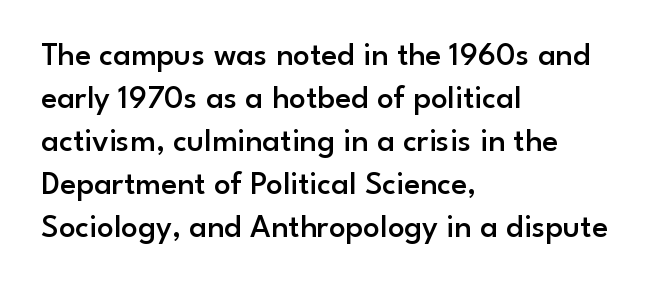
Q: Is the text bold? A: Semi-bold.
Q: Is the text italic (slanted)? A: No, it is upright.
Q: Is the typeface a serif or a sans-serif typeface? A: Sans-serif.
Q: Is the text underlined? A: No.
Q: How is the paragraph aligned? A: Left-aligned.
Q: Is the spacing between letters normal or unusually wide? A: Normal.
Q: Is the spacing between lines tight, normal or loose? A: Normal.
Q: Width (condensed, normal, or wide)? A: Normal.
Q: Stroke contrast? A: Low.
Q: x-height? A: Small.
Q: Monospaced? A: No.
